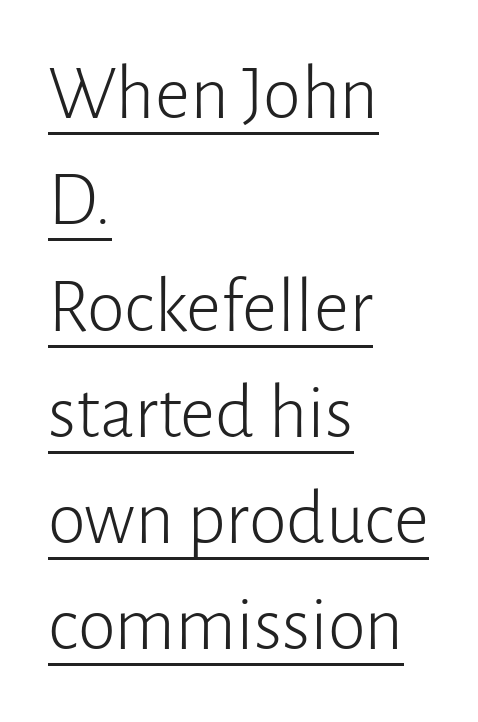
Q: Is the text bold? A: No.
Q: Is the text italic (slanted)? A: No, it is upright.
Q: Is the typeface a serif or a sans-serif typeface? A: Sans-serif.
Q: Is the text underlined? A: Yes.
Q: How is the paragraph aligned? A: Left-aligned.
Q: Is the spacing between letters normal or unusually wide? A: Normal.
Q: Is the spacing between lines tight, normal or loose? A: Normal.
Q: Width (condensed, normal, or wide)? A: Normal.
Q: Stroke contrast? A: Low.
Q: x-height? A: Medium.
Q: Monospaced? A: No.
